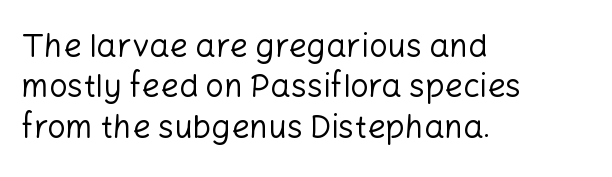
The image shows 32 px regular-weight sans-serif type, upright; set left-aligned, normal line spacing (1.26x), normal letter spacing, not underlined; low stroke contrast and a medium x-height.
